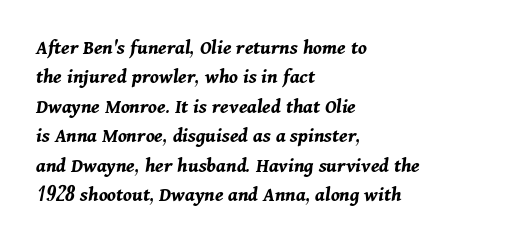
Q: Is the text bold? A: Yes.
Q: Is the text italic (slanted)? A: Yes, it leans right by about 11 degrees.
Q: Is the text underlined? A: No.
Q: How is the paragraph aligned? A: Left-aligned.
Q: Is the spacing between letters normal or unusually wide? A: Normal.
Q: Is the spacing between lines tight, normal or loose? A: Normal.
